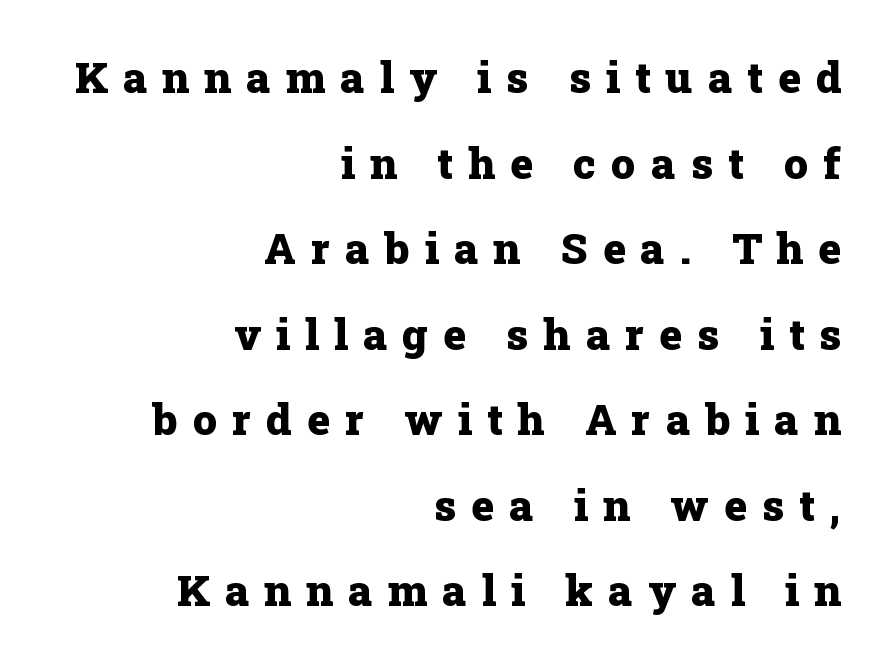
{"serif": "yes", "italic": "no", "bold": "yes", "weight": "heavy", "width": "normal", "stroke_contrast": "low", "x_height": "medium", "monospaced": "no", "underline": "no", "align": "right", "line_spacing": "loose", "line_spacing_ratio": 1.99, "letter_spacing": "wide", "letter_spacing_em": 0.35, "glyph_px": 43}
